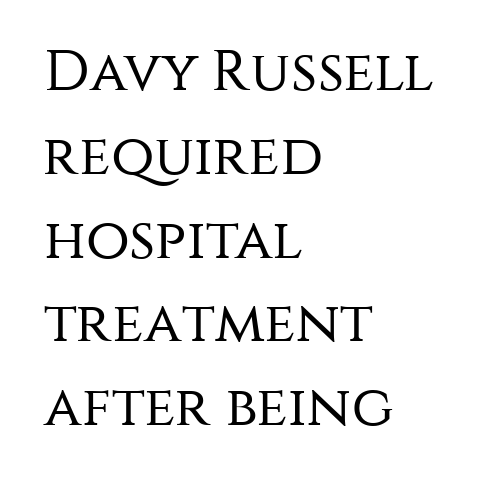
Regular leading. Honestly, there is no underline to notice here at all. Stems and bowls with no extra thickness — not bold. One-word summary of the alignment: left.
